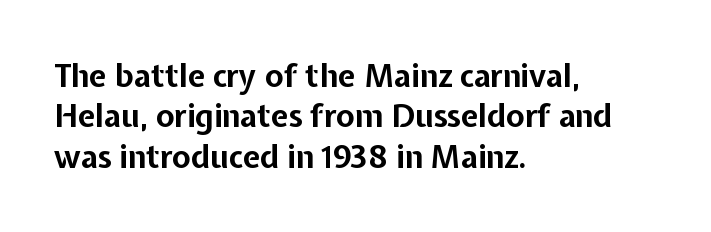
Stroke thickness is high; the sample reads as a true bold. Here the designer chose a conventional face with non-uniform glyph widths. Each line starts at the same left margin while the right side varies. The typeface chosen for these lines omits serifs. Normally led — the rows are evenly, conventionally spaced. Ascenders rise straight up at ninety degrees.
